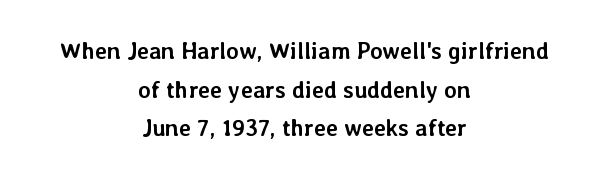
The image shows 23 px bold type, upright; set centered, normal line spacing (1.68x), normal letter spacing, not underlined.
